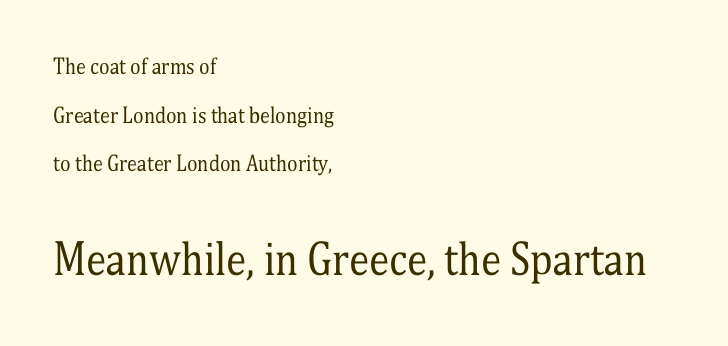
Q: Is the text bold? A: No.
Q: Is the text italic (slanted)? A: No, it is upright.
Q: Is the typeface a serif or a sans-serif typeface? A: Serif.
Q: Is the text underlined? A: No.
Q: How is the paragraph aligned? A: Left-aligned.
Q: Is the spacing between letters normal or unusually wide? A: Normal.
Q: Is the spacing between lines tight, normal or loose? A: Loose.
Q: Which block of text is set in a larger size, the first (top) or the second (bottom)? A: The second (bottom) one.
Q: Width (condensed, normal, or wide)? A: Condensed.
Q: Stroke contrast? A: Medium.
Q: x-height? A: Medium.
Q: Monospaced? A: No.
